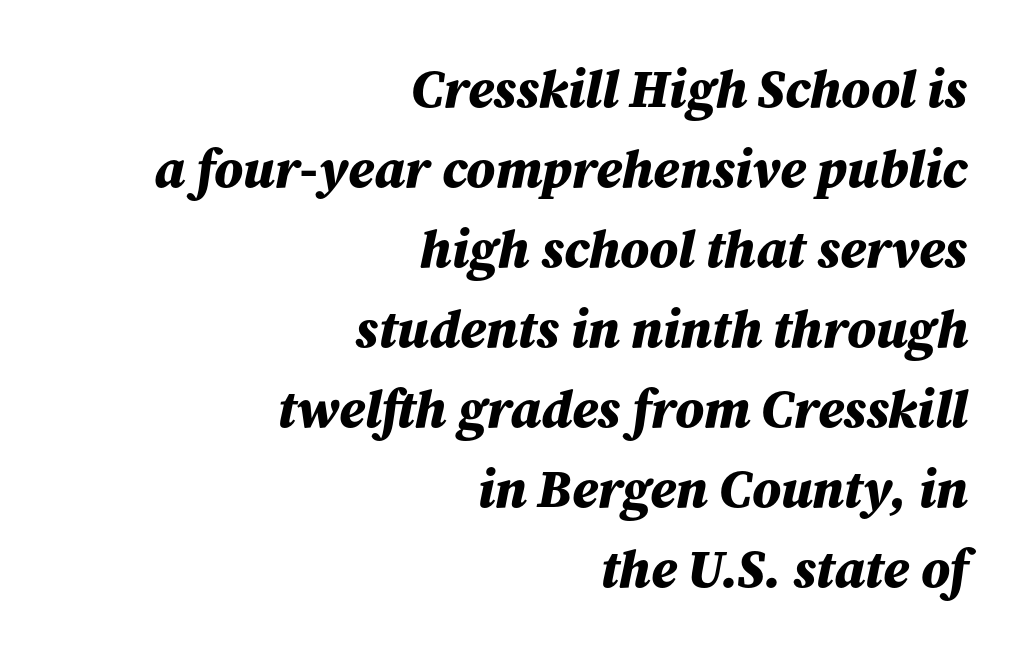
{"italic": "yes", "lean": "right", "slant_degrees": 12, "bold": "yes", "weight": "bold", "width": "normal", "stroke_contrast": "medium", "x_height": "medium", "monospaced": "no", "underline": "no", "align": "right", "line_spacing": "normal", "line_spacing_ratio": 1.51, "letter_spacing": "normal", "letter_spacing_em": 0.0, "glyph_px": 53}
